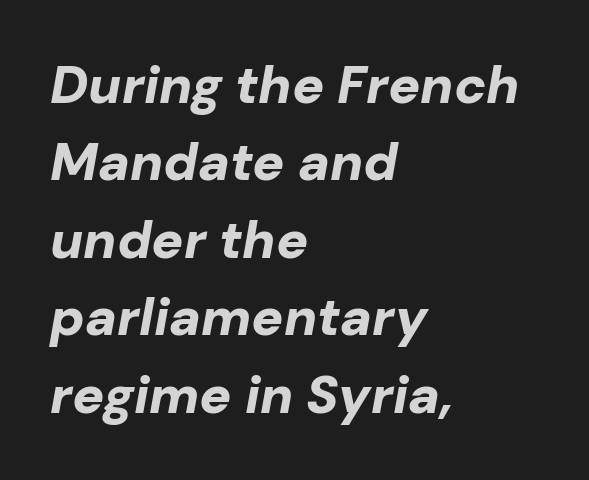
Notice how thick the strokes are: this is what a full bold looks like. If you measured baseline to baseline, you'd find a middling distance. The foot of each line stays bare and open. Spacing verdict: proportional, widths tailored to each character. What stands out about the letter spacing? Nothing — it is the standard amount.
